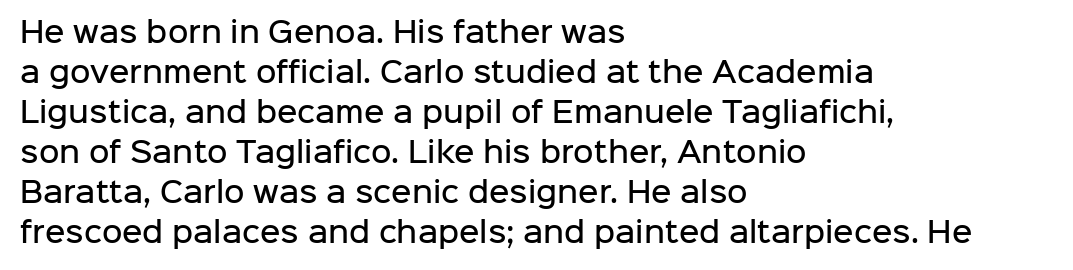
Q: Is the text bold? A: Semi-bold.
Q: Is the text italic (slanted)? A: No, it is upright.
Q: Is the typeface a serif or a sans-serif typeface? A: Sans-serif.
Q: Is the text underlined? A: No.
Q: How is the paragraph aligned? A: Left-aligned.
Q: Is the spacing between letters normal or unusually wide? A: Normal.
Q: Is the spacing between lines tight, normal or loose? A: Normal.
Q: Width (condensed, normal, or wide)? A: Normal.
Q: Stroke contrast? A: Low.
Q: x-height? A: Medium.
Q: Monospaced? A: No.
